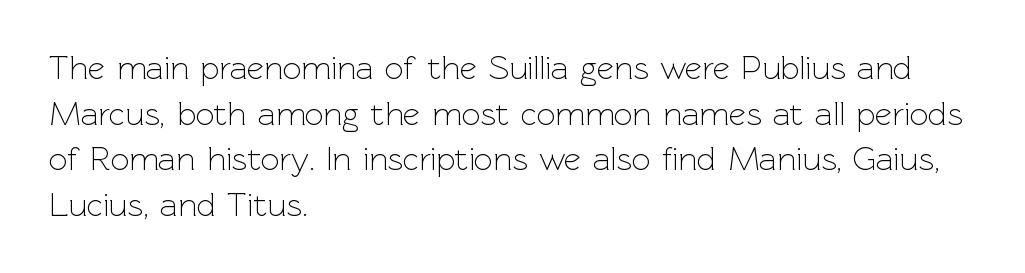
No extra ink here — the face is not bold. What's the leading like? Ordinary, nothing unusual. Ascenders rise straight up at ninety degrees. This rendering features lettering with no underline. The type is set solid horizontally, with unmodified tracking.
